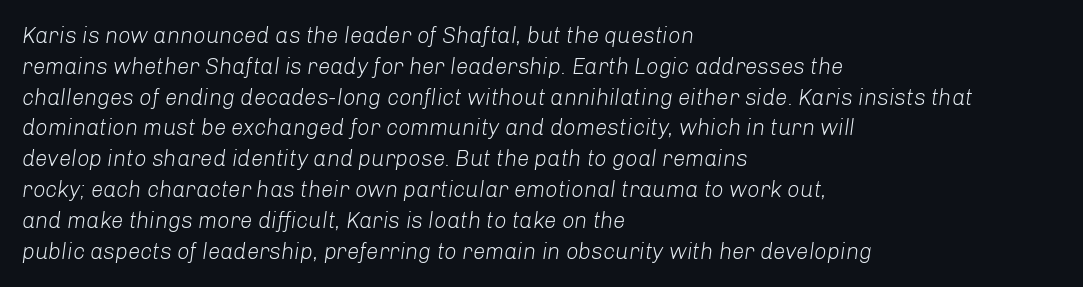
The image shows 22 px text type, italic (leaning right); set left-aligned, normal line spacing (1.4x), normal letter spacing, not underlined.
